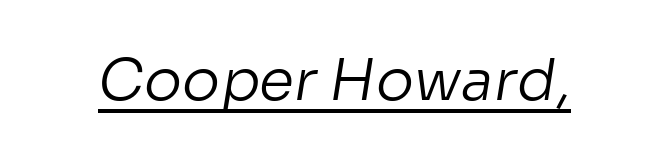
The letters sit at their default tracking, neither squeezed nor spread. This rendering features underlined lettering. To sum up the face: it is a sans, with no serifs. Letters have the restrained weight of plain body copy at most.
